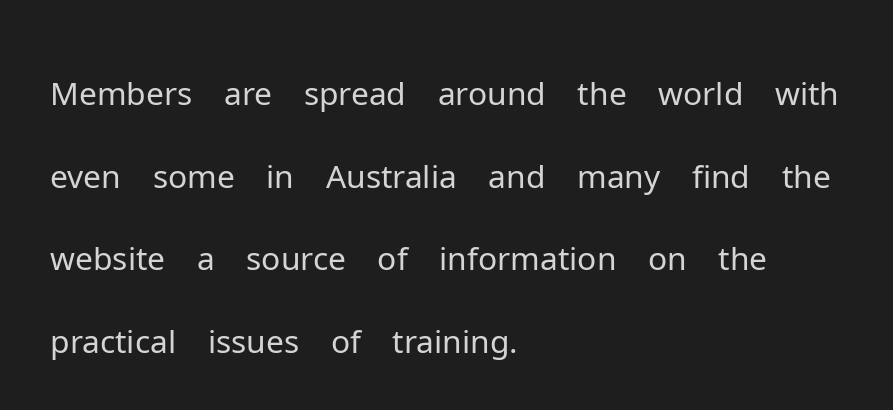
The image shows 65 px light sans-serif type, upright; set left-aligned, normal line spacing (1.27x), normal letter spacing, not underlined; low stroke contrast and a medium x-height.
